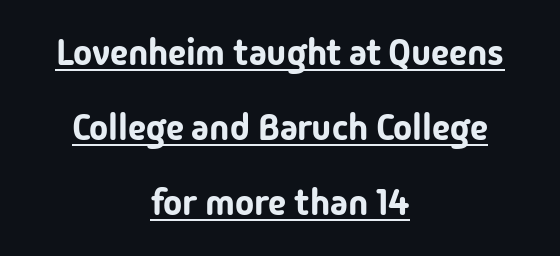
Q: Is the text italic (slanted)? A: No, it is upright.
Q: Is the typeface a serif or a sans-serif typeface? A: Sans-serif.
Q: Is the text underlined? A: Yes.
Q: How is the paragraph aligned? A: Centered.
Q: Is the spacing between letters normal or unusually wide? A: Normal.
Q: Is the spacing between lines tight, normal or loose? A: Loose.
Q: Width (condensed, normal, or wide)? A: Normal.
Q: Stroke contrast? A: Low.
Q: x-height? A: Medium.
Q: Monospaced? A: No.
